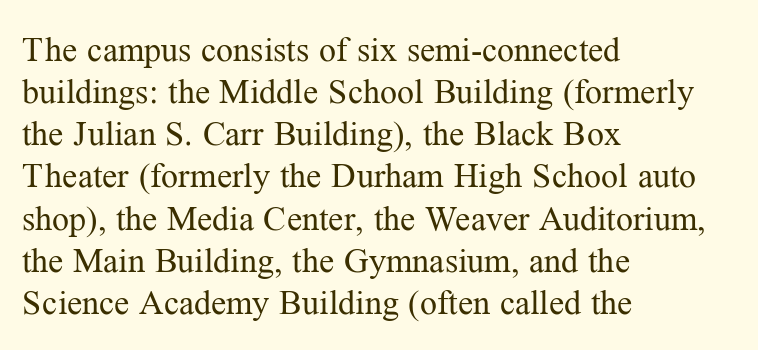
Q: Is the text bold? A: No.
Q: Is the text italic (slanted)? A: No, it is upright.
Q: Is the typeface a serif or a sans-serif typeface? A: Serif.
Q: Is the text underlined? A: No.
Q: How is the paragraph aligned? A: Left-aligned.
Q: Is the spacing between letters normal or unusually wide? A: Normal.
Q: Width (condensed, normal, or wide)? A: Normal.
Q: Stroke contrast? A: Medium.
Q: x-height? A: Medium.
Q: Monospaced? A: No.
